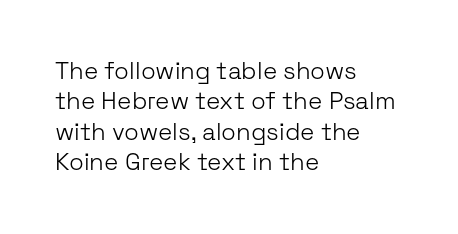
The type sits square on the baseline with zero lean. Only glyphs here, with clear space below each row. This sample is left-justified, so line endings fall wherever the words run out. Nothing unusual about the tracking: characters are spaced as the font intends. No extra ink here — the face is not bold.
